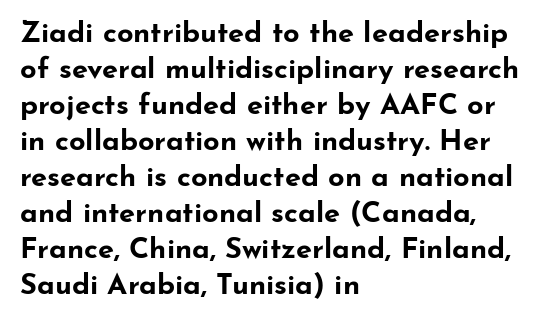
{"serif": "no", "italic": "no", "bold": "yes", "weight": "bold", "width": "wide", "stroke_contrast": "low", "x_height": "small", "monospaced": "no", "underline": "no", "align": "left", "line_spacing_ratio": 1.24, "letter_spacing": "normal", "letter_spacing_em": 0.0, "glyph_px": 29}
